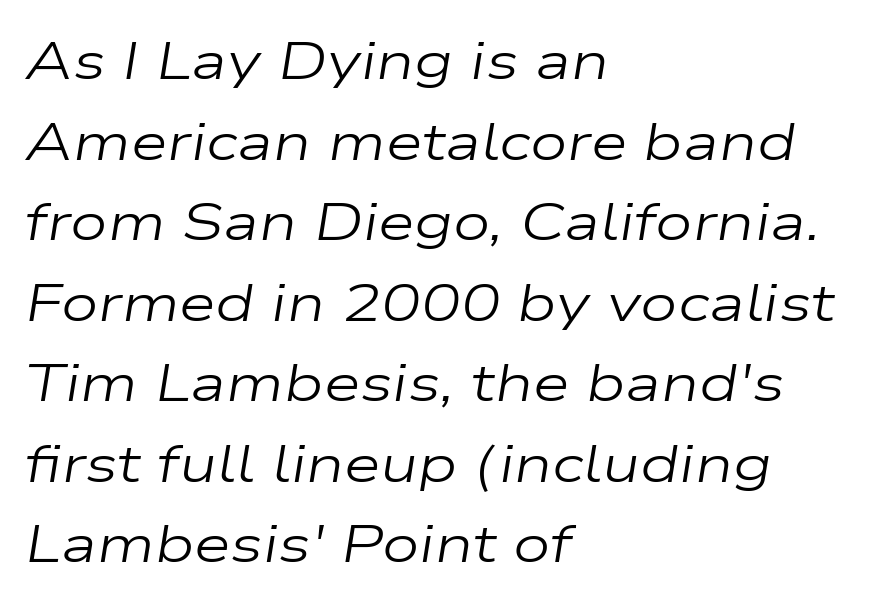
Q: Is the text bold? A: No.
Q: Is the text italic (slanted)? A: Yes, it leans right by about 9 degrees.
Q: Is the text underlined? A: No.
Q: How is the paragraph aligned? A: Left-aligned.
Q: Is the spacing between letters normal or unusually wide? A: Normal.
Q: Is the spacing between lines tight, normal or loose? A: Normal.
Q: Width (condensed, normal, or wide)? A: Wide.
Q: Stroke contrast? A: Low.
Q: x-height? A: Medium.
Q: Monospaced? A: No.
